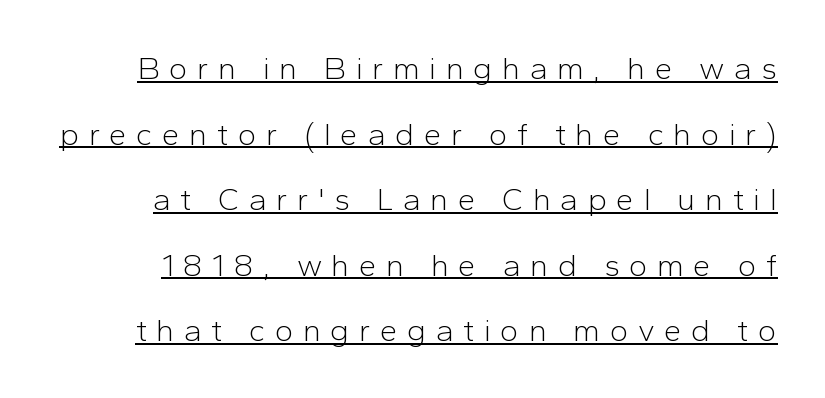
Each letter keeps its own natural width here, so spacing adapts to shape. Observe the wide spacing: letters keep a clear distance from each other. Each line of the rendering has a horizontal stroke beneath the glyphs. Does the type have serifs? No, each stem ends abruptly.
